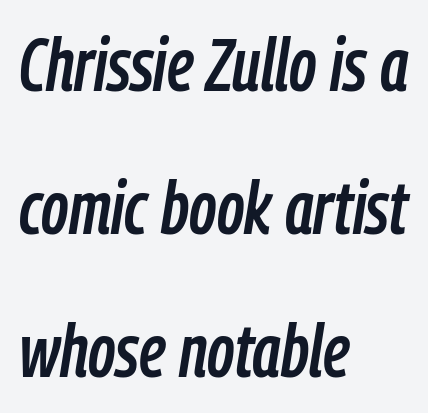
The lines are spread far apart with generous leading. The area under the type is left untouched. Compared with a centered layout, this one pins lines to the left instead. The rendering uses natural spacing where letterforms have individual widths.
